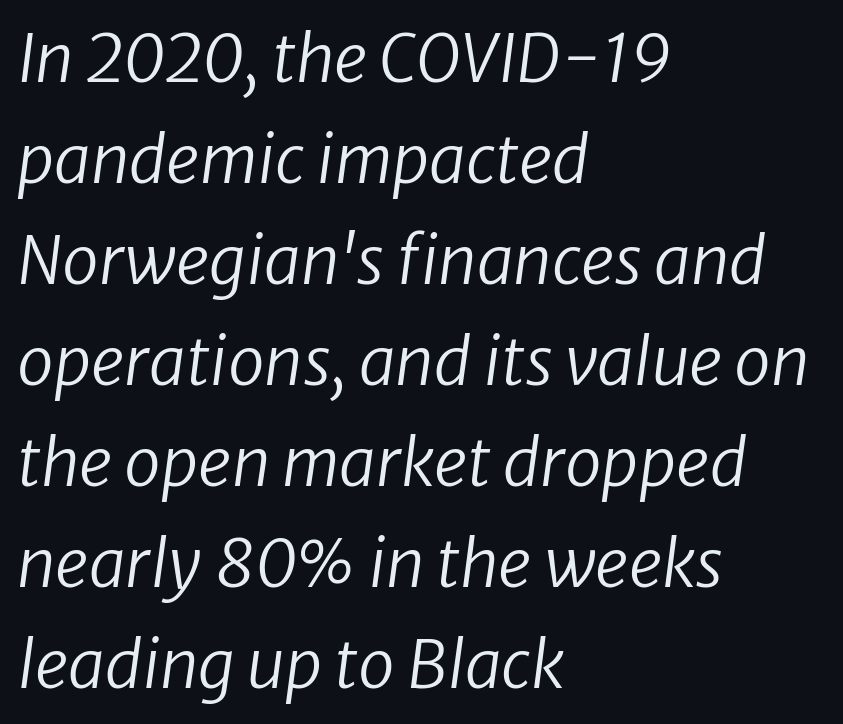
On a weight scale, this lands at 450 or below. Rows of type keep a routine distance in the vertical direction. The rendering uses natural spacing where letterforms have individual widths. What stands out about the letter spacing? Nothing — it is the standard amount.
